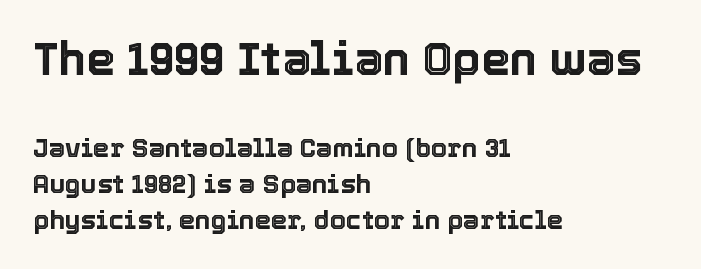
Typeset ragged right — the left edge is the straight one. Does extra space separate the letters? No, they use regular spacing. Note the varied advance widths — an 'i' is clearly narrower than an 'm'. This is roman type, the default non-slanted kind. Unmarked baselines from the first word to the last. Scale decreases going downward across the two blocks.
